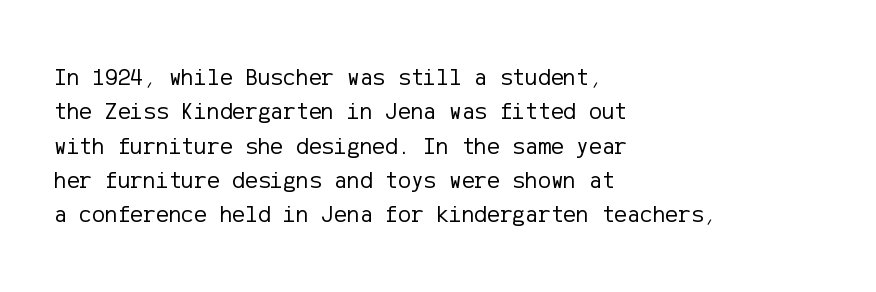
Vertical stems look standard width or narrower in stroke. Default kerning and tracking; the words read as compact shapes. These lines are set flush left with a ragged right edge. The baseline area is clear.
